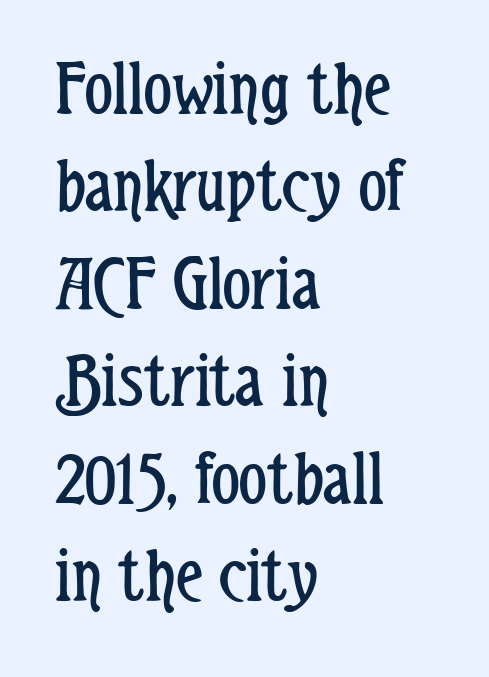
Q: Is the text bold? A: No.
Q: Is the text italic (slanted)? A: No, it is upright.
Q: Is the typeface a serif or a sans-serif typeface? A: Sans-serif.
Q: Is the text underlined? A: No.
Q: How is the paragraph aligned? A: Left-aligned.
Q: Is the spacing between letters normal or unusually wide? A: Normal.
Q: Is the spacing between lines tight, normal or loose? A: Normal.
Q: Width (condensed, normal, or wide)? A: Condensed.
Q: Stroke contrast? A: Low.
Q: x-height? A: Medium.
Q: Monospaced? A: No.
